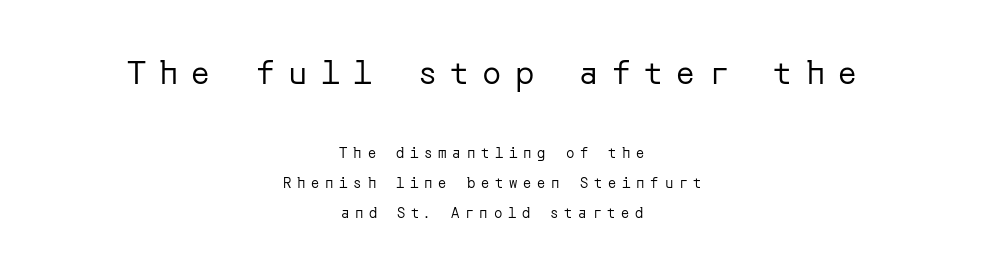
Q: Is the text bold? A: No.
Q: Is the text italic (slanted)? A: No, it is upright.
Q: Is the typeface a serif or a sans-serif typeface? A: Sans-serif.
Q: Is the text underlined? A: No.
Q: How is the paragraph aligned? A: Centered.
Q: Is the spacing between letters normal or unusually wide? A: Unusually wide.
Q: Is the spacing between lines tight, normal or loose? A: Loose.
Q: Which block of text is set in a larger size, the first (top) or the second (bottom)? A: The first (top) one.
Q: Width (condensed, normal, or wide)? A: Normal.
Q: Stroke contrast? A: Low.
Q: x-height? A: Medium.
